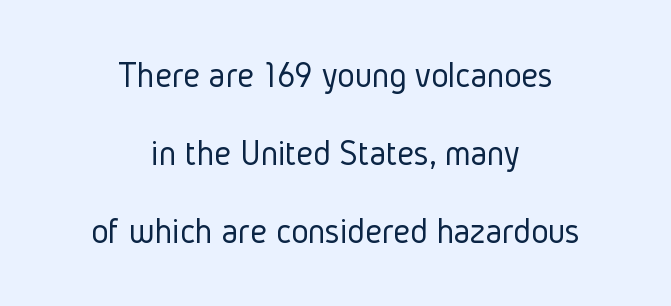
Do the characters align in a grid? No, the font is proportional. What's the leading like? Stretched, with rows far apart. Grotesque or geometric, the face here clearly has no serifs. Italic? Not at all — the glyphs are vertical.
